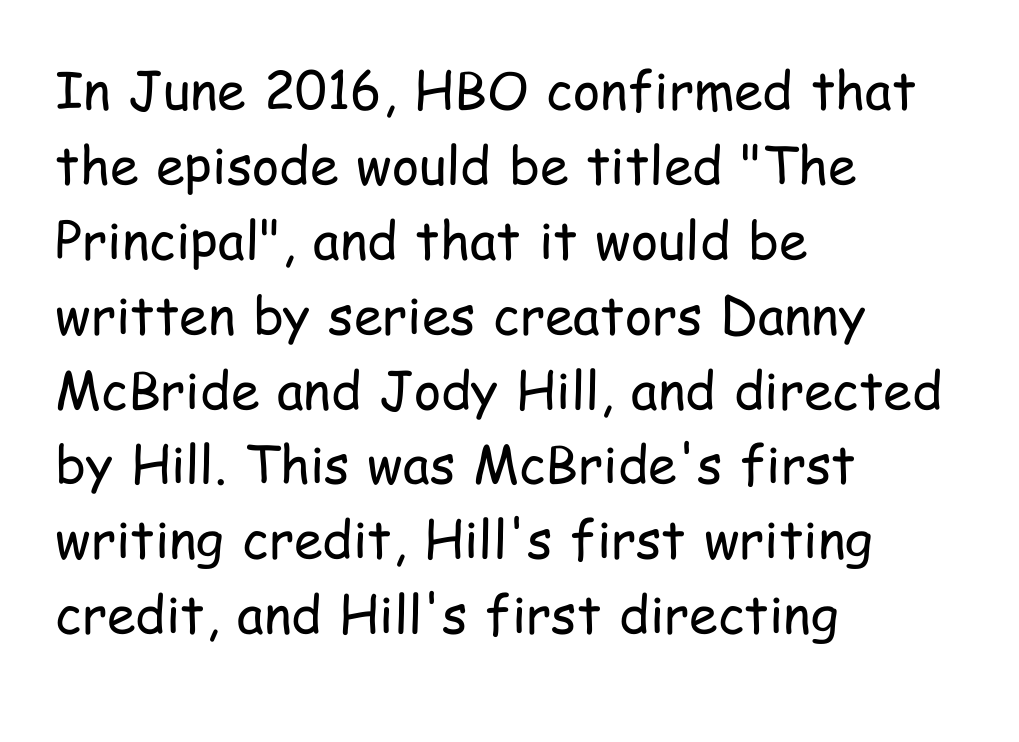
The image shows 52 px regular-weight, condensed sans-serif type, upright; set left-aligned, normal line spacing (1.44x), normal letter spacing, not underlined; low stroke contrast and a medium x-height.
